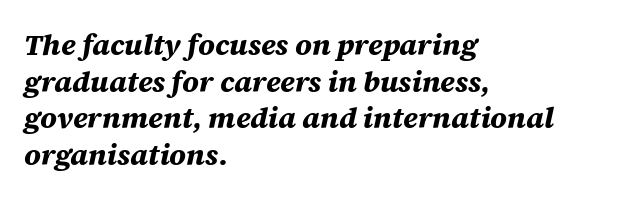
The image shows 29 px bold type, italic (leaning right); set left-aligned, normal line spacing (1.26x), normal letter spacing, not underlined; medium stroke contrast and a large x-height.
